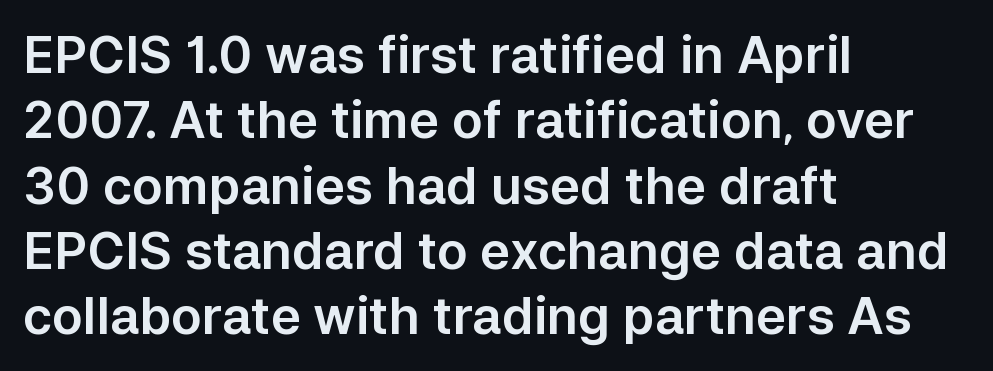
Q: Is the text italic (slanted)? A: No, it is upright.
Q: Is the typeface a serif or a sans-serif typeface? A: Sans-serif.
Q: Is the text underlined? A: No.
Q: How is the paragraph aligned? A: Left-aligned.
Q: Is the spacing between letters normal or unusually wide? A: Normal.
Q: Is the spacing between lines tight, normal or loose? A: Normal.
Q: Width (condensed, normal, or wide)? A: Normal.
Q: Stroke contrast? A: Low.
Q: x-height? A: Medium.
Q: Monospaced? A: No.
